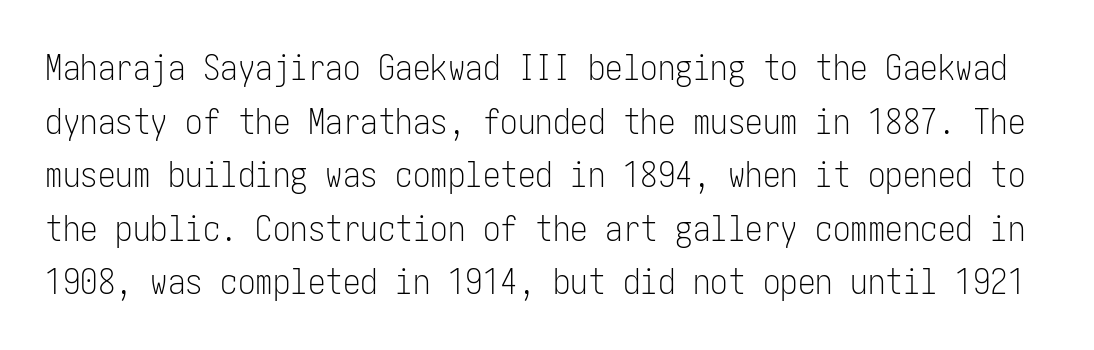
{"serif": "no", "italic": "no", "bold": "no", "weight": "light", "width": "condensed", "stroke_contrast": "low", "x_height": "medium", "underline": "no", "line_spacing": "normal", "line_spacing_ratio": 1.53, "letter_spacing": "normal", "letter_spacing_em": 0.0, "glyph_px": 35}
